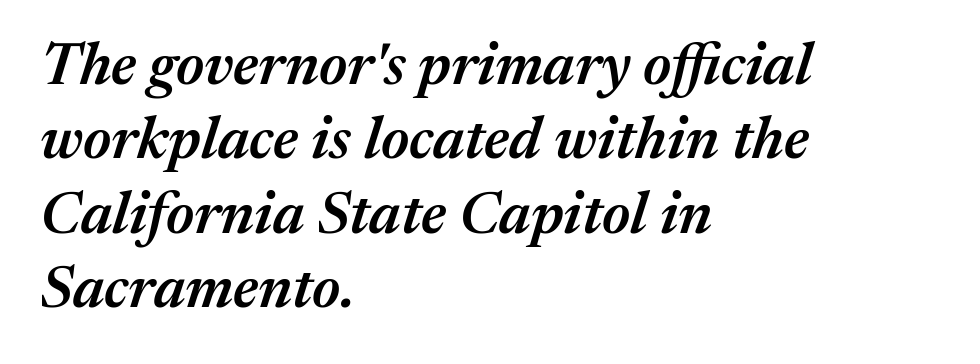
The image shows 59 px semibold type, italic (leaning right); set left-aligned, normal line spacing (1.26x), normal letter spacing, not underlined; medium stroke contrast and a medium x-height.
